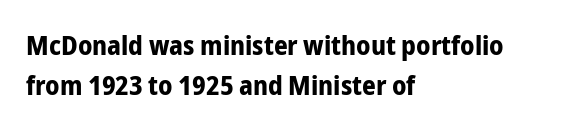
Q: Is the text bold? A: Yes.
Q: Is the text italic (slanted)? A: No, it is upright.
Q: Is the text underlined? A: No.
Q: How is the paragraph aligned? A: Left-aligned.
Q: Is the spacing between letters normal or unusually wide? A: Normal.
Q: Is the spacing between lines tight, normal or loose? A: Normal.
